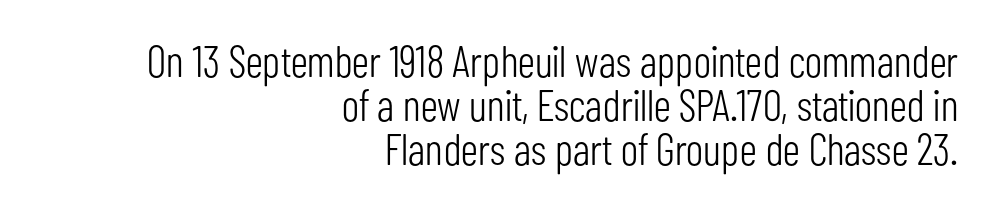
Q: Is the text bold? A: No.
Q: Is the text italic (slanted)? A: No, it is upright.
Q: Is the typeface a serif or a sans-serif typeface? A: Sans-serif.
Q: Is the text underlined? A: No.
Q: How is the paragraph aligned? A: Right-aligned.
Q: Is the spacing between letters normal or unusually wide? A: Normal.
Q: Is the spacing between lines tight, normal or loose? A: Tight.
Q: Width (condensed, normal, or wide)? A: Condensed.
Q: Stroke contrast? A: Low.
Q: x-height? A: Medium.
Q: Monospaced? A: No.
